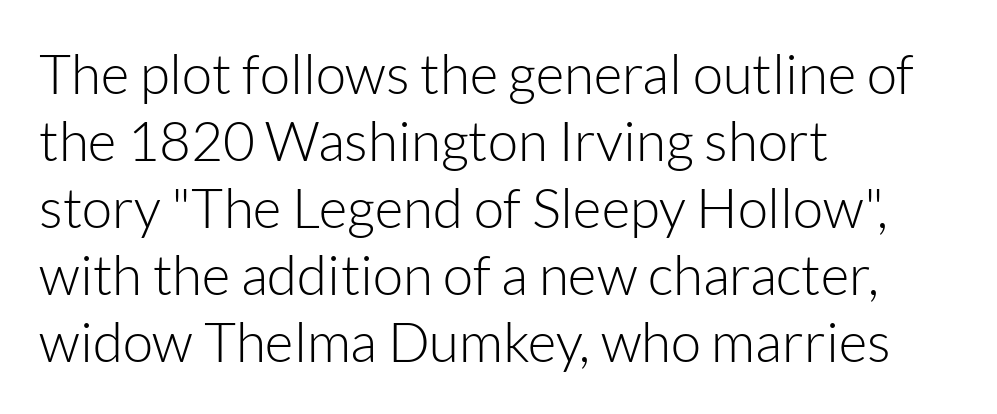
Are there feet on the stems? There aren't — it's a sans. You can tell it's not italic because the verticals are truly vertical. The area under the type is left untouched. These lines keep a tight, regular rhythm from letter to letter.
